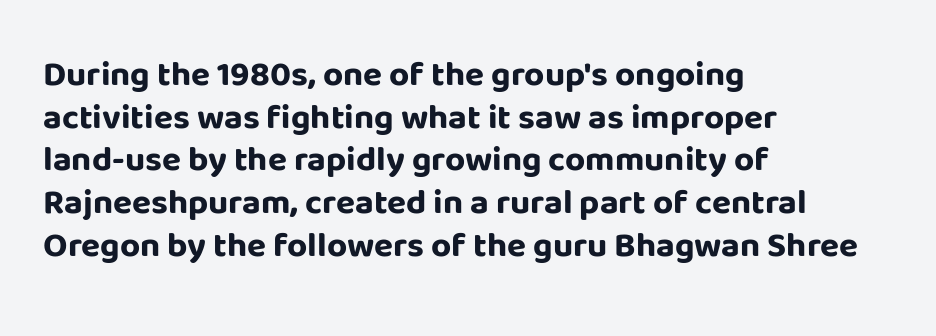
{"serif": "no", "italic": "no", "bold": "yes", "weight": "bold", "width": "normal", "stroke_contrast": "low", "x_height": "large", "monospaced": "no", "underline": "no", "align": "left", "line_spacing_ratio": 1.22, "letter_spacing": "normal", "letter_spacing_em": 0.0, "glyph_px": 35}
